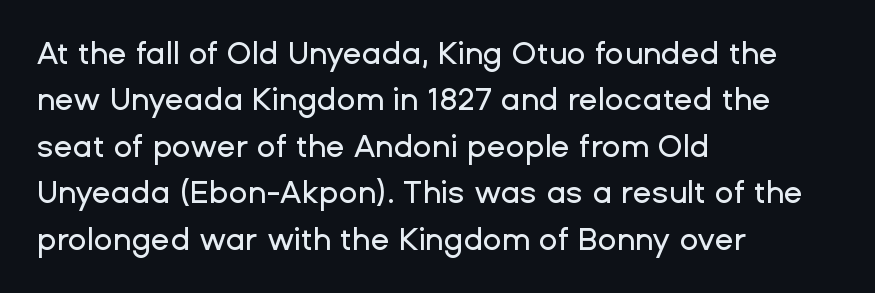
Q: Is the text italic (slanted)? A: No, it is upright.
Q: Is the typeface a serif or a sans-serif typeface? A: Sans-serif.
Q: Is the text underlined? A: No.
Q: How is the paragraph aligned? A: Left-aligned.
Q: Is the spacing between letters normal or unusually wide? A: Normal.
Q: Is the spacing between lines tight, normal or loose? A: Normal.
Q: Width (condensed, normal, or wide)? A: Normal.
Q: Stroke contrast? A: Low.
Q: x-height? A: Medium.
Q: Monospaced? A: No.
